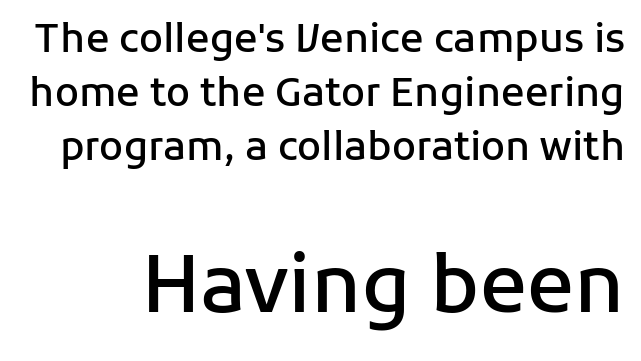
{"serif": "no", "italic": "no", "bold": "semi", "weight": "semibold", "width": "normal", "stroke_contrast": "low", "x_height": "medium", "monospaced": "no", "underline": "no", "line_spacing": "normal", "line_spacing_ratio": 1.39, "letter_spacing": "normal", "letter_spacing_em": 0.0, "larger_block": "second", "size_ratio": 2.0, "glyph_px": 78}
